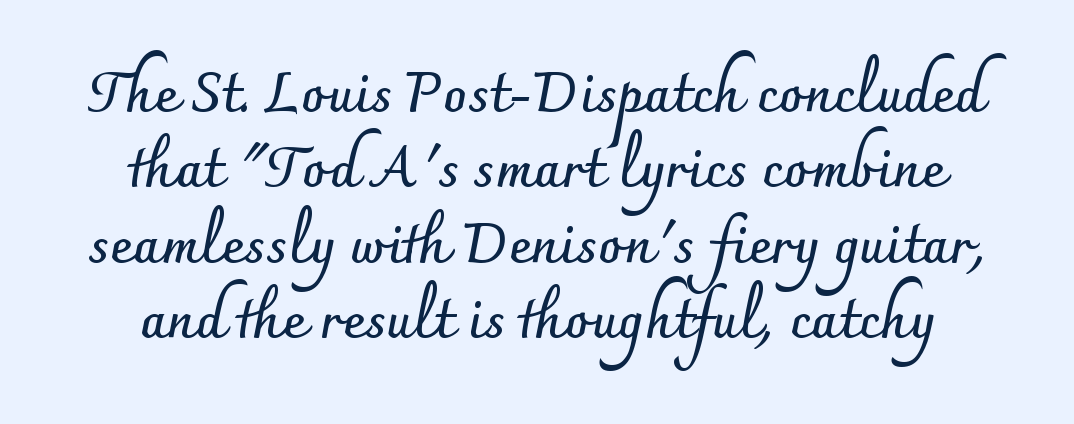
Q: Is the text bold? A: Yes.
Q: Is the text italic (slanted)? A: Yes.
Q: Is the typeface a serif or a sans-serif typeface? A: Sans-serif.
Q: Is the text underlined? A: No.
Q: How is the paragraph aligned? A: Centered.
Q: Is the spacing between letters normal or unusually wide? A: Normal.
Q: Is the spacing between lines tight, normal or loose? A: Normal.
Q: Width (condensed, normal, or wide)? A: Normal.
Q: Stroke contrast? A: Low.
Q: x-height? A: Small.
Q: Monospaced? A: No.
